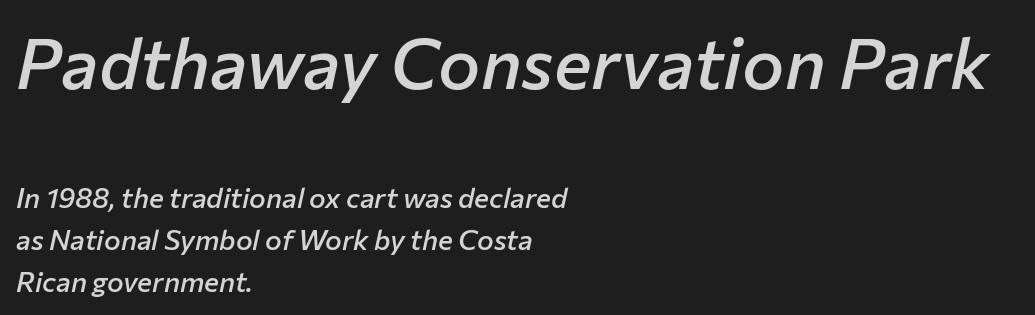
{"italic": "yes", "lean": "right", "slant_degrees": 12, "bold": "semi", "weight": "semibold", "width": "normal", "stroke_contrast": "low", "x_height": "medium", "monospaced": "no", "underline": "no", "align": "left", "line_spacing": "normal", "line_spacing_ratio": 1.5, "letter_spacing": "normal", "letter_spacing_em": 0.0, "larger_block": "first", "size_ratio": 2.54, "glyph_px": 71}
